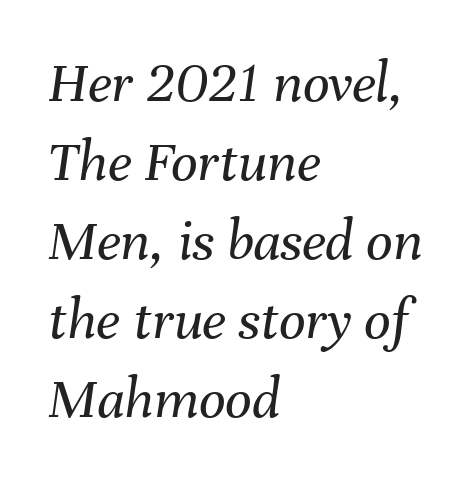
Q: Is the text bold? A: No.
Q: Is the text italic (slanted)? A: Yes, it leans right by about 8 degrees.
Q: Is the text underlined? A: No.
Q: How is the paragraph aligned? A: Left-aligned.
Q: Is the spacing between letters normal or unusually wide? A: Normal.
Q: Is the spacing between lines tight, normal or loose? A: Normal.
Q: Width (condensed, normal, or wide)? A: Normal.
Q: Stroke contrast? A: Medium.
Q: x-height? A: Medium.
Q: Monospaced? A: No.
